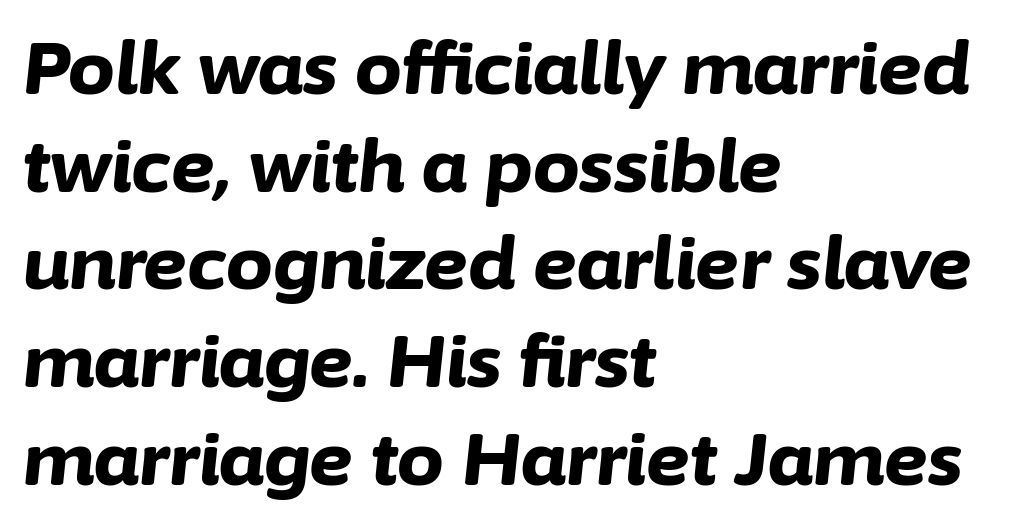
Think of a printed novel: that variable character pitch is what you see here. Each row of text sits above clean, open space. Here the glyphs are tracked normally, forming tight word shapes. The text carries the slant typical of an italic or oblique font.
